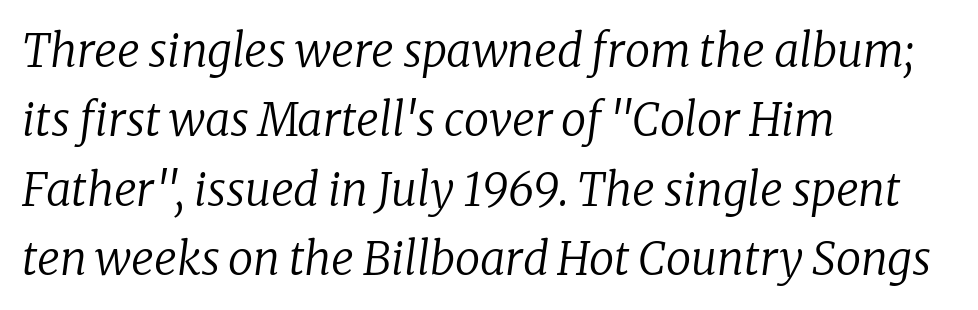
The image shows 45 px regular-weight serif type, italic (leaning right); set left-aligned, normal line spacing (1.54x), normal letter spacing, not underlined; low stroke contrast and a medium x-height.
